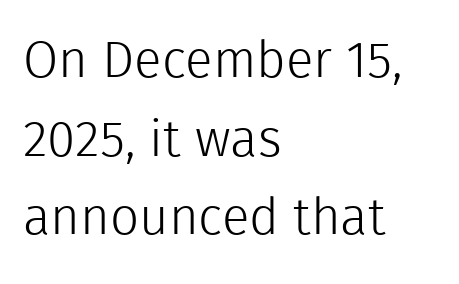
The image shows 51 px light sans-serif type, upright; set left-aligned, normal line spacing (1.54x), normal letter spacing, not underlined; a medium x-height.
